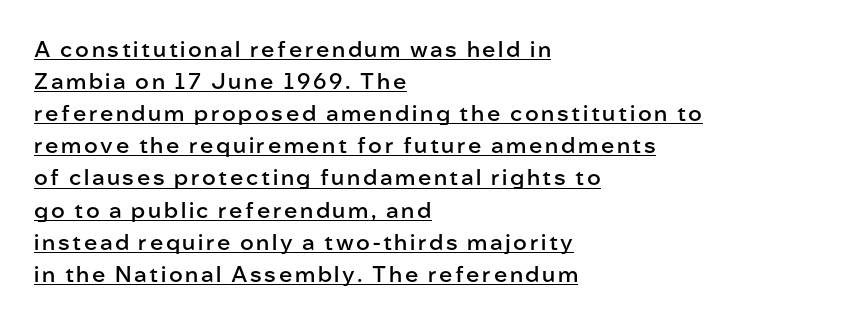
Q: Is the text bold? A: Semi-bold.
Q: Is the text italic (slanted)? A: No, it is upright.
Q: Is the text underlined? A: Yes.
Q: How is the paragraph aligned? A: Left-aligned.
Q: Is the spacing between lines tight, normal or loose? A: Normal.
